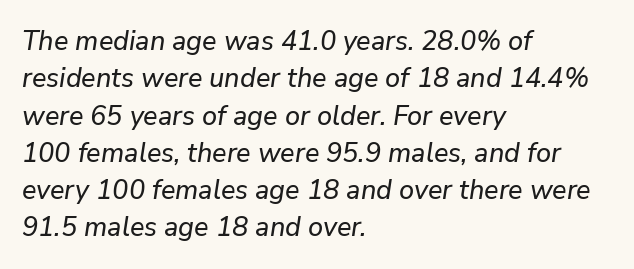
The image shows 27 px text type, italic (leaning right); set left-aligned, normal line spacing (1.38x), normal letter spacing, not underlined.
